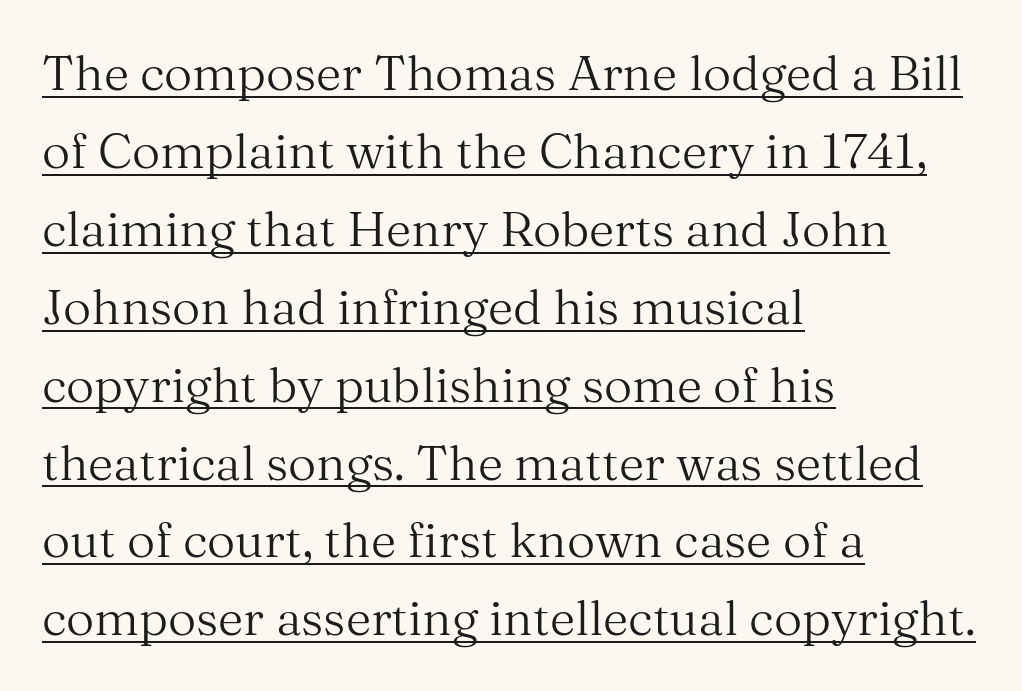
Q: Is the text bold? A: No.
Q: Is the text italic (slanted)? A: No, it is upright.
Q: Is the typeface a serif or a sans-serif typeface? A: Serif.
Q: Is the text underlined? A: Yes.
Q: How is the paragraph aligned? A: Left-aligned.
Q: Is the spacing between letters normal or unusually wide? A: Normal.
Q: Is the spacing between lines tight, normal or loose? A: Normal.
Q: Width (condensed, normal, or wide)? A: Normal.
Q: Stroke contrast? A: Medium.
Q: x-height? A: Medium.
Q: Monospaced? A: No.
